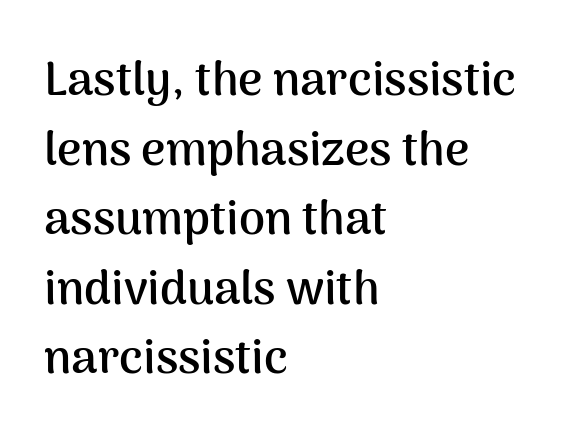
{"serif": "no", "italic": "no", "bold": "yes", "weight": "semibold", "width": "normal", "stroke_contrast": "medium", "x_height": "medium", "monospaced": "no", "underline": "no", "align": "left", "line_spacing": "normal", "line_spacing_ratio": 1.48, "letter_spacing": "normal", "letter_spacing_em": 0.0, "glyph_px": 47}
